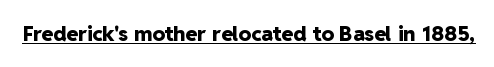
Emphasis is given by a line drawn under the lettering. Weight: bold. Honestly, the letter spacing is just normal — you wouldn't notice it. Is there any slant? The stems are plumb.
